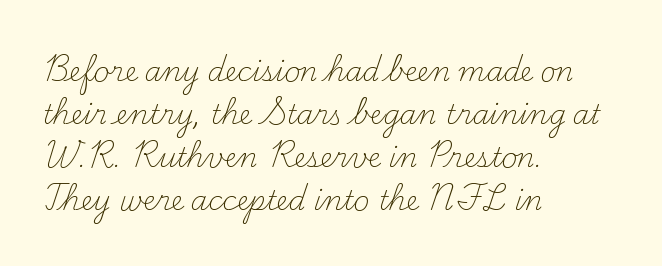
Q: Is the text bold? A: No.
Q: Is the text italic (slanted)? A: Yes.
Q: Is the text underlined? A: No.
Q: How is the paragraph aligned? A: Left-aligned.
Q: Is the spacing between letters normal or unusually wide? A: Normal.
Q: Is the spacing between lines tight, normal or loose? A: Normal.
